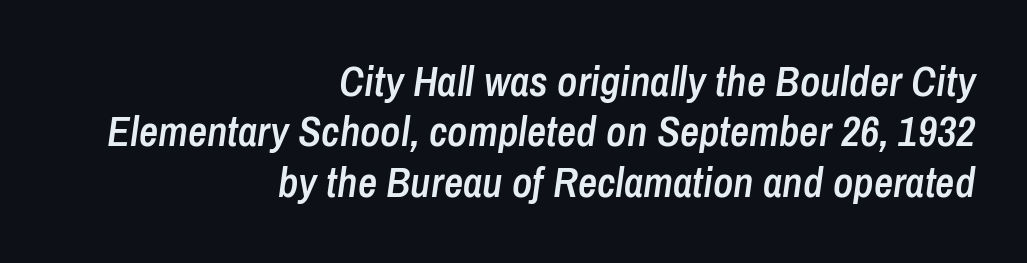
{"italic": "yes", "lean": "right", "slant_degrees": 8, "bold": "semi", "weight": "semibold", "width": "condensed", "stroke_contrast": "low", "x_height": "medium", "monospaced": "no", "underline": "no", "align": "right", "line_spacing_ratio": 1.2, "letter_spacing": "normal", "letter_spacing_em": 0.0, "glyph_px": 42}
